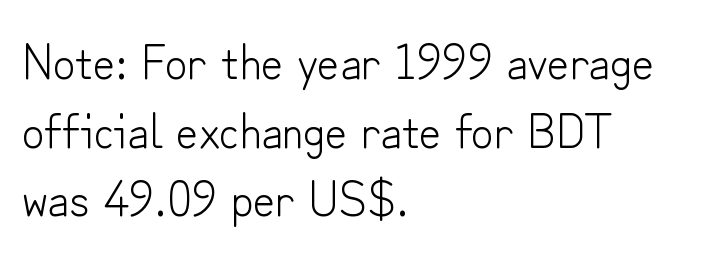
Q: Is the text bold? A: No.
Q: Is the text italic (slanted)? A: No, it is upright.
Q: Is the typeface a serif or a sans-serif typeface? A: Sans-serif.
Q: Is the text underlined? A: No.
Q: How is the paragraph aligned? A: Left-aligned.
Q: Is the spacing between letters normal or unusually wide? A: Normal.
Q: Is the spacing between lines tight, normal or loose? A: Normal.
Q: Width (condensed, normal, or wide)? A: Normal.
Q: Stroke contrast? A: Low.
Q: x-height? A: Small.
Q: Monospaced? A: No.
